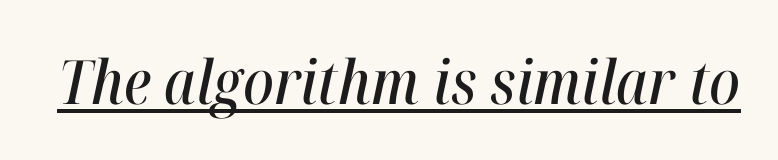
Q: Is the text italic (slanted)? A: Yes, it leans right by about 12 degrees.
Q: Is the text underlined? A: Yes.
Q: Is the spacing between letters normal or unusually wide? A: Normal.
Q: Width (condensed, normal, or wide)? A: Condensed.
Q: Stroke contrast? A: High.
Q: x-height? A: Medium.
Q: Monospaced? A: No.
